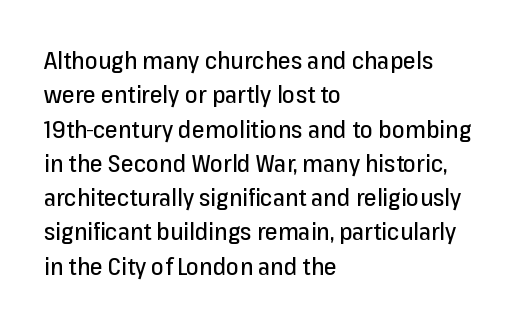
The image shows 23 px text type, upright; set left-aligned, normal line spacing (1.49x), normal letter spacing, not underlined.
